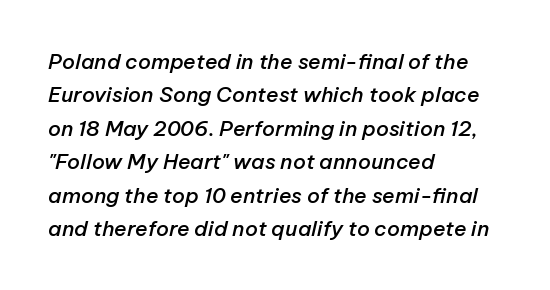
The image shows 21 px text type, italic (leaning right); set left-aligned, normal line spacing (1.59x), normal letter spacing, not underlined.
